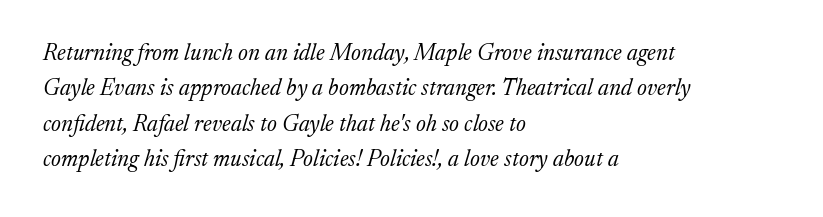
A light-to-regular cut is what we see here. What stands out about the letter spacing? Nothing — it is the standard amount. Characters are canted at an angle relative to the baseline's perpendicular. The line-height multiplier appears to be the usual default. The rag falls on the right side of this text block. The words here are not underlined.
